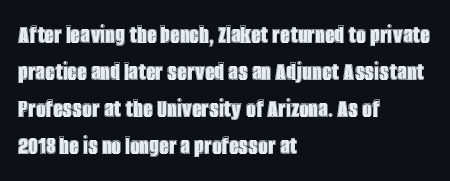
Q: Is the text italic (slanted)? A: No, it is upright.
Q: Is the text underlined? A: No.
Q: How is the paragraph aligned? A: Left-aligned.
Q: Is the spacing between letters normal or unusually wide? A: Normal.
Q: Is the spacing between lines tight, normal or loose? A: Normal.
